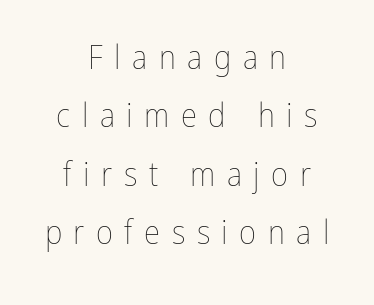
{"italic": "no", "bold": "no", "weight": "thin", "width": "condensed", "stroke_contrast": "low", "x_height": "medium", "monospaced": "no", "underline": "no", "align": "center", "line_spacing_ratio": 1.77, "letter_spacing": "wide", "letter_spacing_em": 0.35, "glyph_px": 33}
